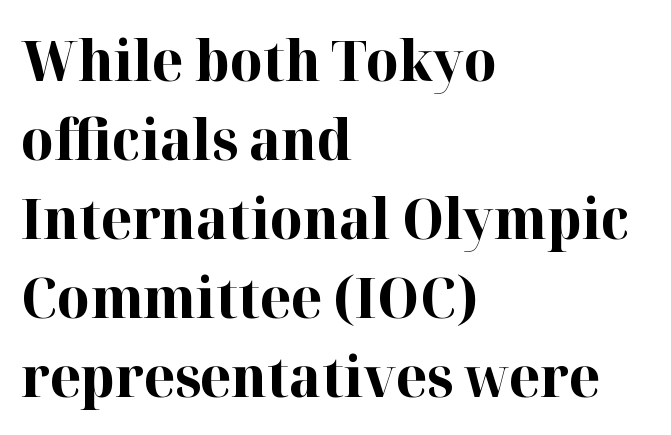
{"serif": "yes", "italic": "no", "bold": "yes", "weight": "bold", "width": "normal", "stroke_contrast": "high", "x_height": "medium", "monospaced": "no", "underline": "no", "align": "left", "line_spacing": "normal", "line_spacing_ratio": 1.41, "letter_spacing": "normal", "letter_spacing_em": 0.0, "glyph_px": 56}
